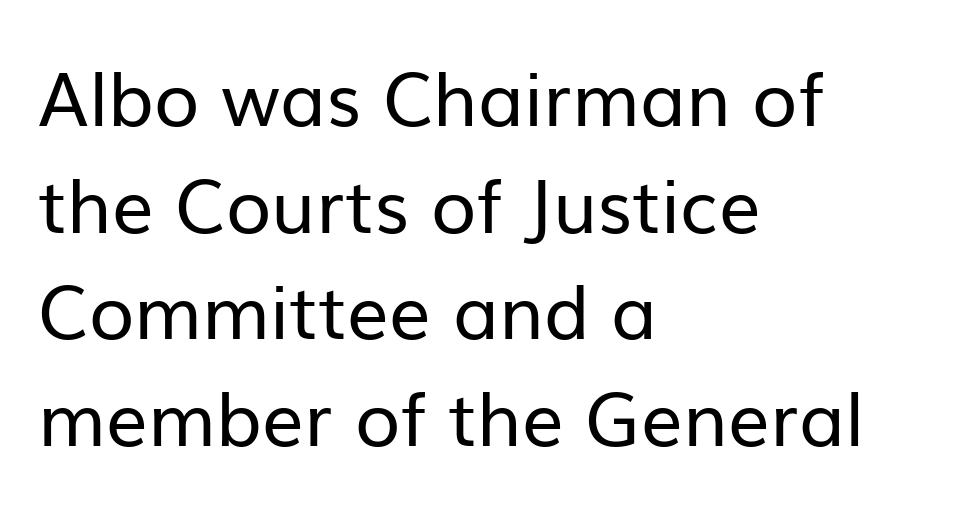
The image shows 74 px regular-weight sans-serif type, upright; set left-aligned, normal line spacing (1.44x), normal letter spacing, not underlined; low stroke contrast and a medium x-height.
